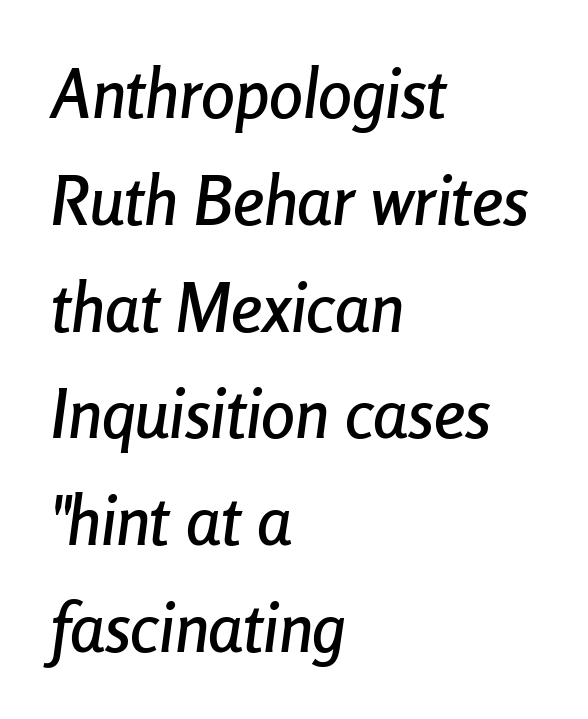
What stands out about the letter spacing? Nothing — it is the standard amount. How would I describe the line gaps? Plain and ordinary. In terms of posture, this sample is oblique. This rendering features lettering with no underline.
